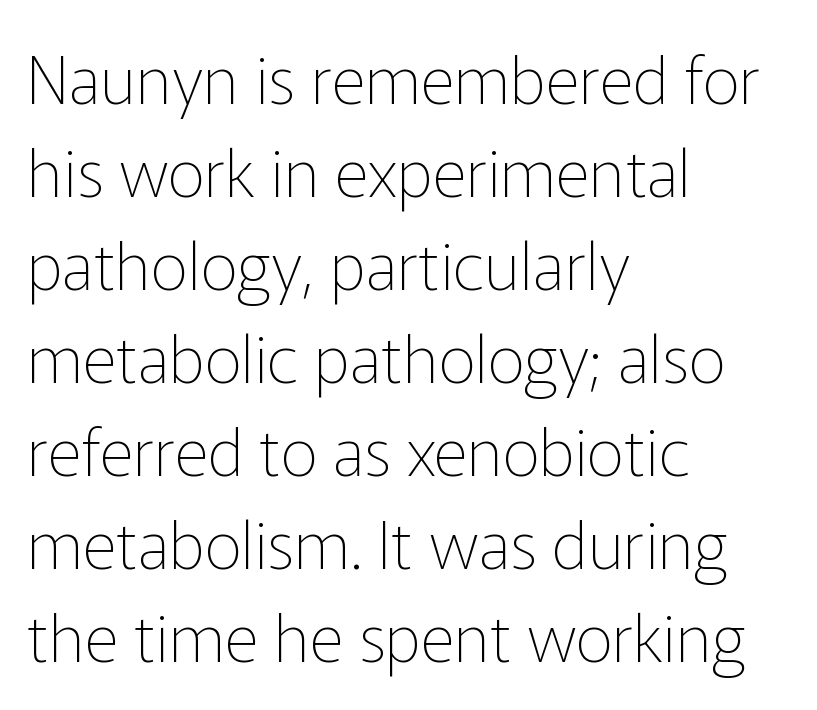
{"serif": "no", "italic": "no", "bold": "no", "weight": "thin", "width": "normal", "stroke_contrast": "low", "x_height": "medium", "monospaced": "no", "underline": "no", "align": "left", "line_spacing": "normal", "line_spacing_ratio": 1.41, "letter_spacing": "normal", "letter_spacing_em": 0.0, "glyph_px": 66}
